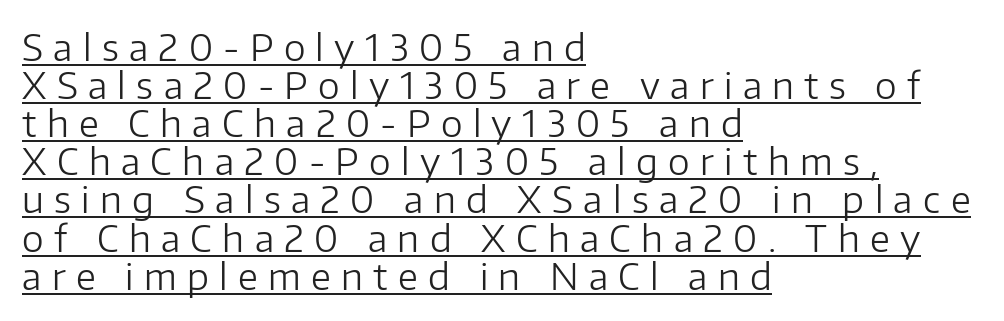
These lines are rendered in a variable-pitch font. Stroke thickness stays within the range of a standard reading face or lighter. Notice how the stems are strictly vertical — no italics here. Quick note: underline on. These lines have a slow, spaced-out rhythm from letter to letter.
